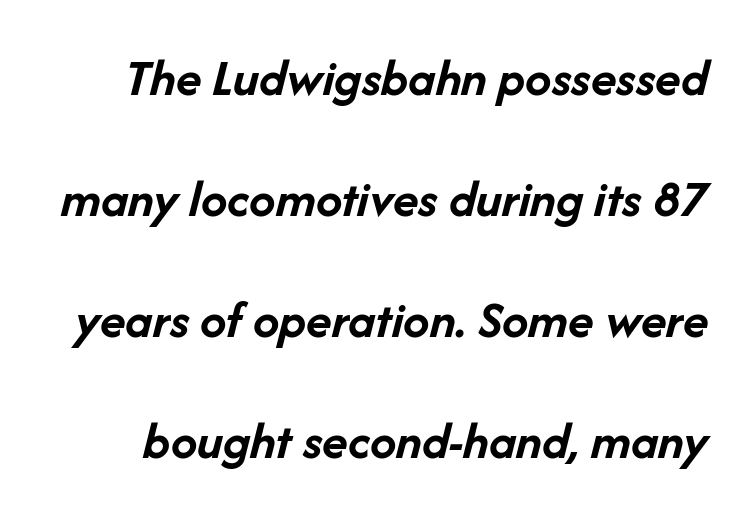
{"italic": "yes", "lean": "right", "slant_degrees": 14, "bold": "yes", "weight": "semibold", "width": "normal", "stroke_contrast": "low", "x_height": "medium", "monospaced": "no", "underline": "no", "line_spacing": "loose", "line_spacing_ratio": 2.28, "letter_spacing": "normal", "letter_spacing_em": 0.0, "glyph_px": 53}
